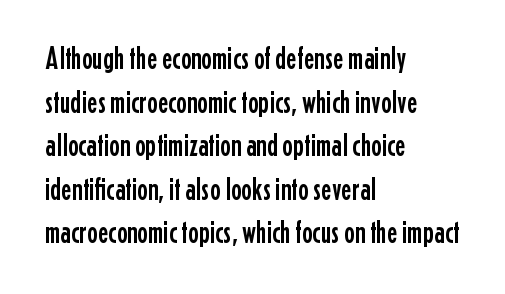
The image shows 32 px condensed sans-serif type, upright; set left-aligned, normal line spacing (1.36x), normal letter spacing, not underlined; low stroke contrast and a medium x-height.
